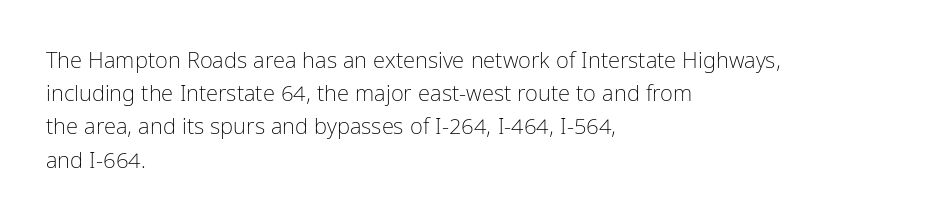
Tall strokes in this sample are plumb rather than angled. Weight: regular or lighter. Tracking value appears to be zero — textbook default spacing. The passage shown stacks its lines at a standard gap. The lines in this sample share a left origin and differ only in where they stop. Anything drawn beneath the words? Only blank space.
